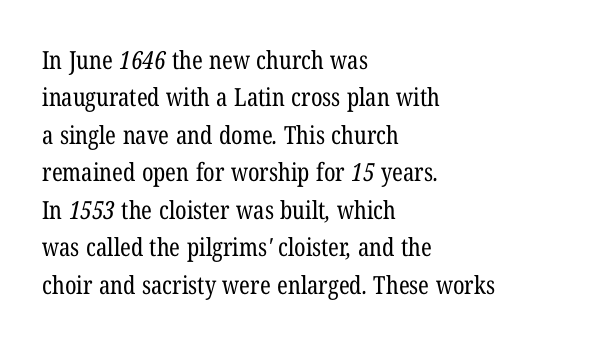
The image shows 25 px text type; set left-aligned, normal line spacing (1.5x), normal letter spacing, not underlined.
